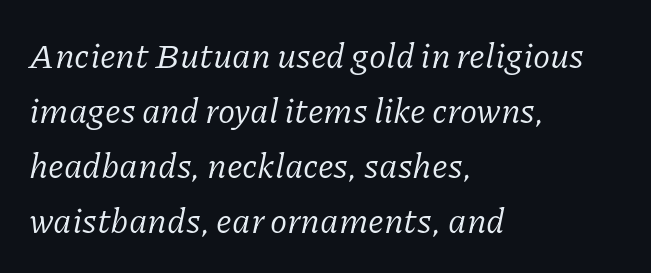
The image shows 35 px regular-weight serif type, italic (leaning right); set left-aligned, normal line spacing (1.57x), normal letter spacing, not underlined; low stroke contrast and a medium x-height.
